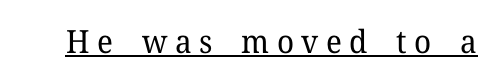
{"serif": "yes", "italic": "no", "bold": "no", "weight": "regular", "width": "normal", "stroke_contrast": "low", "x_height": "medium", "monospaced": "no", "underline": "yes", "letter_spacing": "wide", "letter_spacing_em": 0.23, "glyph_px": 32}
